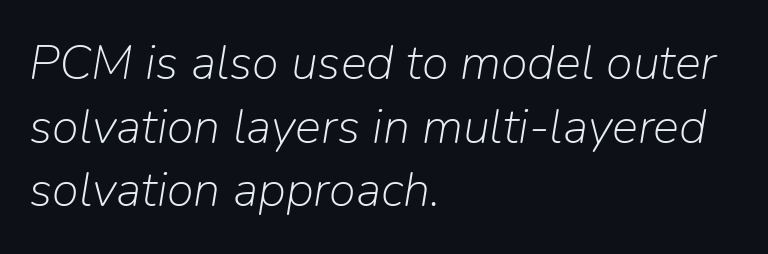
A student would call this left alignment; a typographer would say flush left, rag right. The area under the type is left untouched. Tall strokes in this sample are angled rather than plumb. Whoever set this chose a conventional vertical rhythm. Think of a printed novel: that variable character pitch is what you see here.
